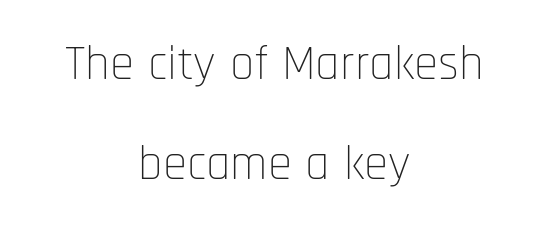
The image shows 49 px thin, condensed sans-serif type, upright; set centered, loose line spacing (2.05x), normal letter spacing, not underlined; low stroke contrast and a large x-height.
